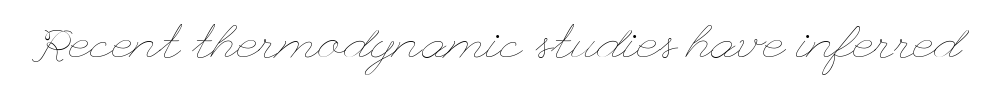
The image shows 47 px thin, wide type; set normal letter spacing, not underlined; low stroke contrast and a small x-height.
